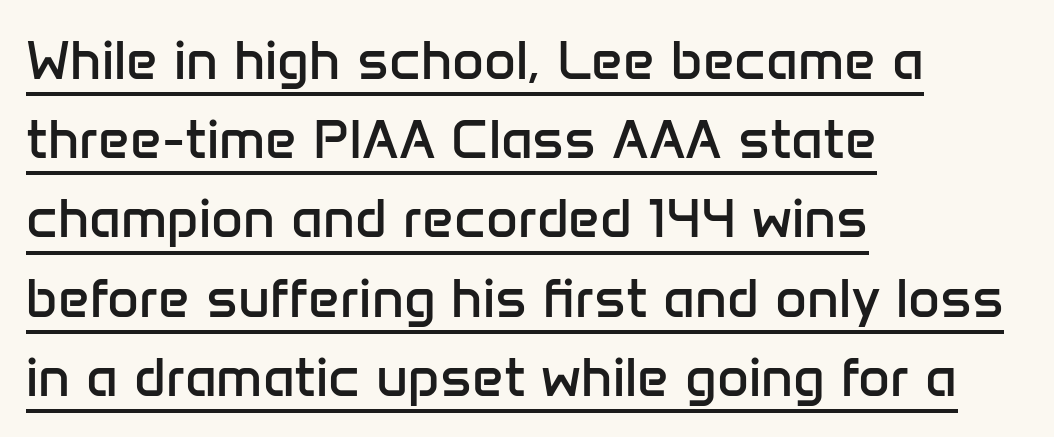
The image shows 55 px regular-weight sans-serif type, upright; set left-aligned, normal line spacing (1.44x), normal letter spacing, underlined; low stroke contrast and a medium x-height.
